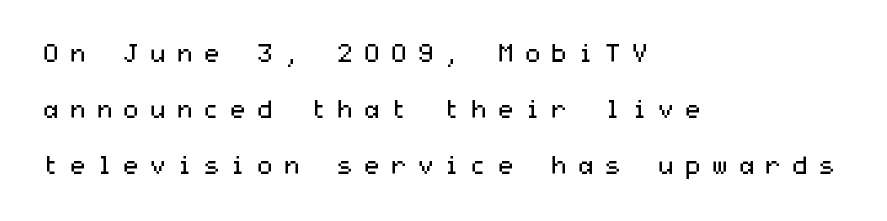
Q: Is the text bold? A: No.
Q: Is the text italic (slanted)? A: No, it is upright.
Q: Is the text underlined? A: No.
Q: How is the paragraph aligned? A: Left-aligned.
Q: Is the spacing between letters normal or unusually wide? A: Unusually wide.
Q: Is the spacing between lines tight, normal or loose? A: Loose.
